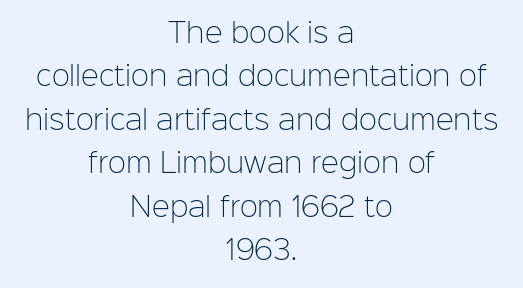
Q: Is the text bold? A: No.
Q: Is the text italic (slanted)? A: No, it is upright.
Q: Is the text underlined? A: No.
Q: How is the paragraph aligned? A: Centered.
Q: Is the spacing between letters normal or unusually wide? A: Normal.
Q: Is the spacing between lines tight, normal or loose? A: Normal.
